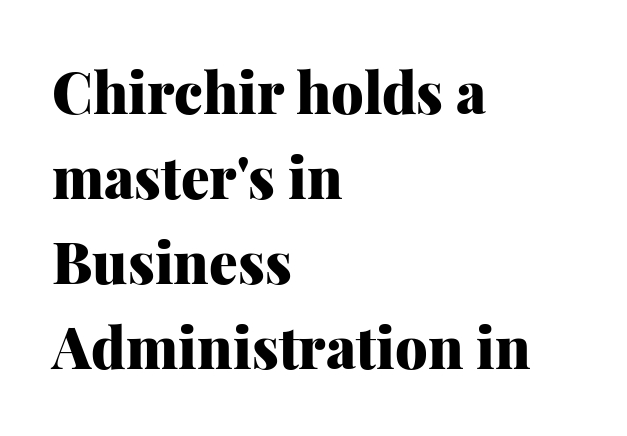
The line-height multiplier appears to be the usual default. Old-style or modern, the face here clearly has serifs. Rendered with straight, roman letterforms. All the whitespace from short lines collects on the right. You could not count columns in this text — the font is proportionally spaced. Honestly, the letter spacing is just normal — you wouldn't notice it.
